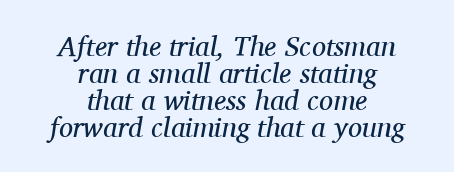
{"serif": "yes", "italic": "yes", "lean": "right", "slant_degrees": 11, "bold": "no", "weight": "regular", "width": "normal", "stroke_contrast": "medium", "x_height": "medium", "monospaced": "no", "underline": "no", "align": "center", "line_spacing": "tight", "line_spacing_ratio": 0.96, "letter_spacing": "normal", "letter_spacing_em": 0.0, "glyph_px": 28}
